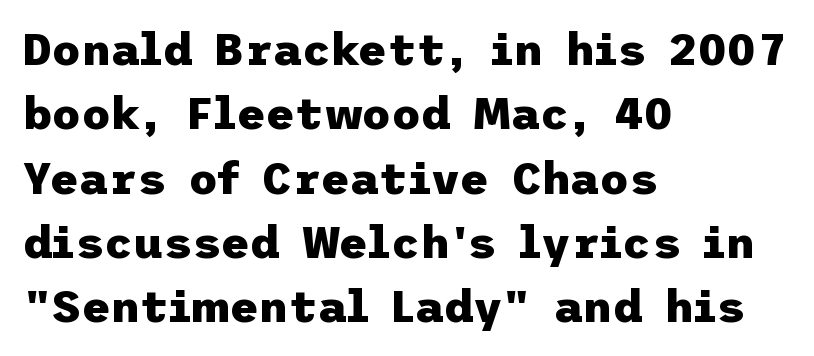
{"serif": "no", "italic": "no", "bold": "yes", "weight": "heavy", "width": "normal", "stroke_contrast": "low", "x_height": "medium", "underline": "no", "align": "left", "line_spacing": "normal", "line_spacing_ratio": 1.43, "letter_spacing": "normal", "letter_spacing_em": 0.0, "glyph_px": 45}
